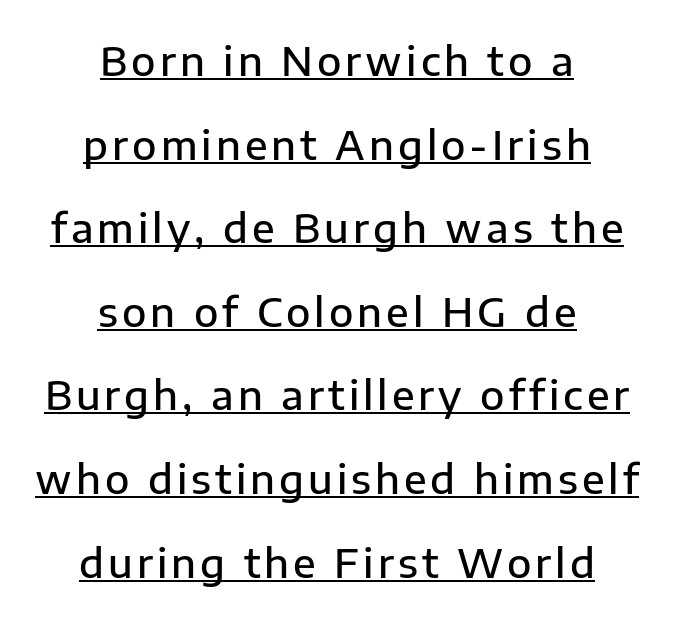
Q: Is the text bold? A: Semi-bold.
Q: Is the text italic (slanted)? A: No, it is upright.
Q: Is the typeface a serif or a sans-serif typeface? A: Sans-serif.
Q: Is the text underlined? A: Yes.
Q: How is the paragraph aligned? A: Centered.
Q: Is the spacing between lines tight, normal or loose? A: Loose.
Q: Width (condensed, normal, or wide)? A: Normal.
Q: Stroke contrast? A: Low.
Q: x-height? A: Medium.
Q: Monospaced? A: No.
